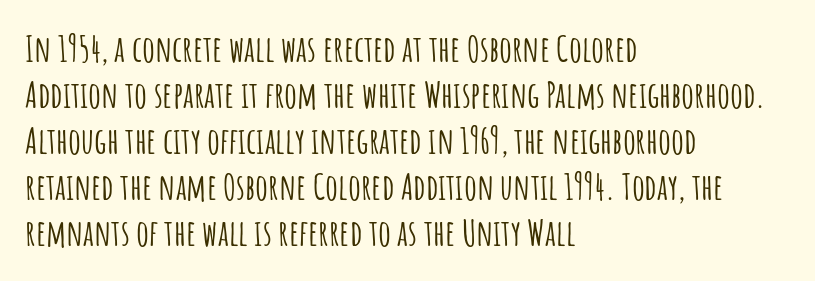
Q: Is the text italic (slanted)? A: No, it is upright.
Q: Is the typeface a serif or a sans-serif typeface? A: Sans-serif.
Q: Is the text underlined? A: No.
Q: How is the paragraph aligned? A: Left-aligned.
Q: Is the spacing between letters normal or unusually wide? A: Normal.
Q: Is the spacing between lines tight, normal or loose? A: Normal.
Q: Width (condensed, normal, or wide)? A: Condensed.
Q: Stroke contrast? A: Low.
Q: x-height? A: Large.
Q: Monospaced? A: No.
